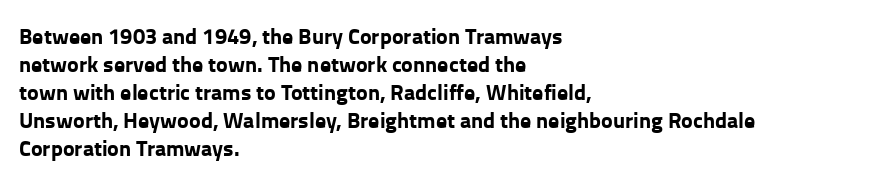
{"italic": "no", "bold": "yes", "underline": "no", "align": "left", "line_spacing": "normal", "line_spacing_ratio": 1.27, "letter_spacing": "normal", "letter_spacing_em": 0.0, "glyph_px": 22}
